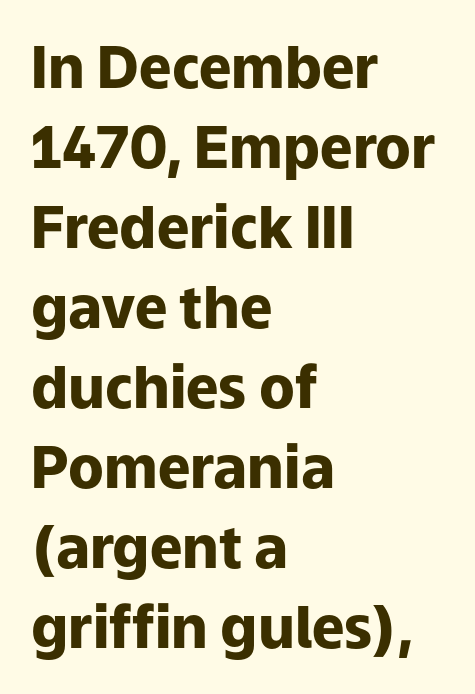
Classification — sans serif. Is the block centered? No — it sits flush against the left margin. This sample has the flowing, uneven cadence of proportional lettering. Spacing between characters is what you'd get straight out of the box. The passage shown stacks its lines at a standard gap.
